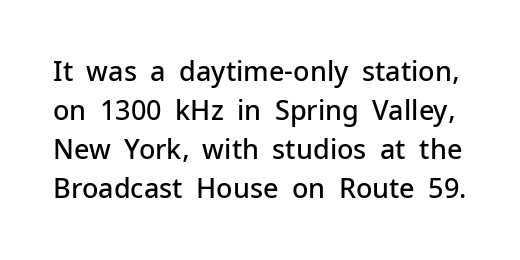
The image shows 27 px text type, upright; set normal line spacing (1.45x), normal letter spacing, not underlined.
